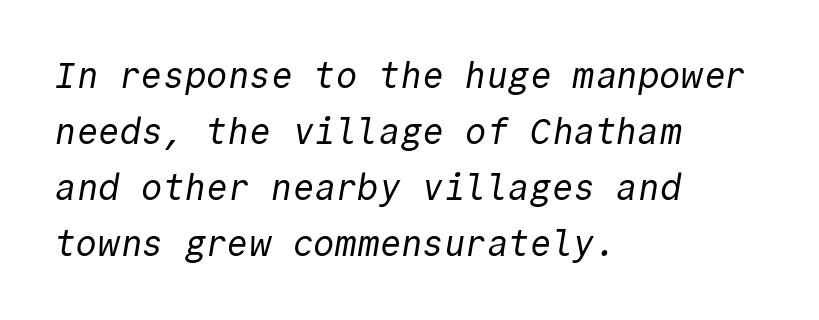
Q: Is the text bold? A: No.
Q: Is the typeface a serif or a sans-serif typeface? A: Sans-serif.
Q: Is the text underlined? A: No.
Q: How is the paragraph aligned? A: Left-aligned.
Q: Is the spacing between letters normal or unusually wide? A: Normal.
Q: Is the spacing between lines tight, normal or loose? A: Normal.
Q: Width (condensed, normal, or wide)? A: Normal.
Q: x-height? A: Medium.
Q: Monospaced? A: Yes.
